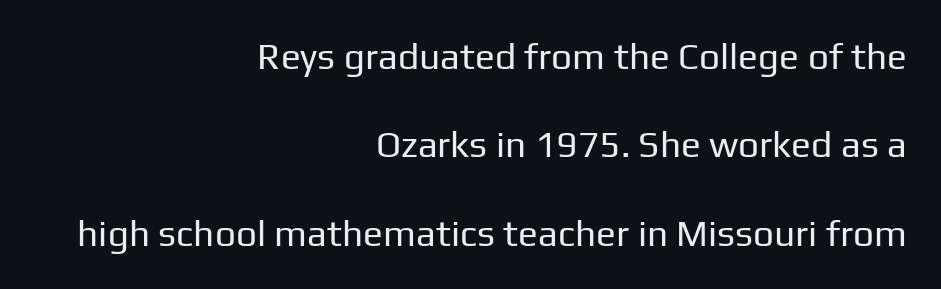
Q: Is the text bold? A: No.
Q: Is the text italic (slanted)? A: No, it is upright.
Q: Is the typeface a serif or a sans-serif typeface? A: Sans-serif.
Q: Is the text underlined? A: No.
Q: How is the paragraph aligned? A: Right-aligned.
Q: Is the spacing between letters normal or unusually wide? A: Normal.
Q: Is the spacing between lines tight, normal or loose? A: Loose.
Q: Width (condensed, normal, or wide)? A: Normal.
Q: Stroke contrast? A: Low.
Q: x-height? A: Medium.
Q: Monospaced? A: No.
